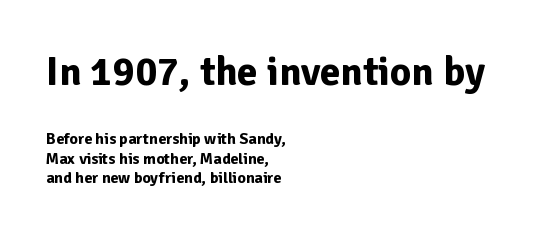
The rag falls on the right side of this text block. This sample has the flowing, uneven cadence of proportional lettering. Students, this is bold: see how much ink each stroke carries. The block sitting higher on the canvas is the one with enlarged characters. You could call the tracking neutral — neither tight nor loose. Unlike italic type, these characters show no tilt at all.
